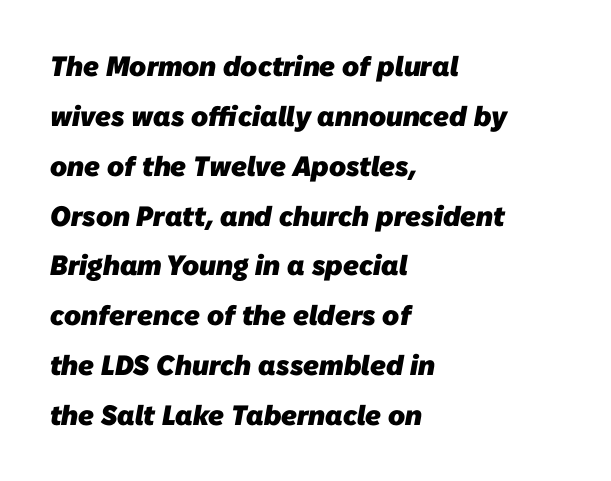
The image shows 28 px heavy sans-serif type; set left-aligned, line spacing 1.78x, normal letter spacing, not underlined; low stroke contrast and a medium x-height.
